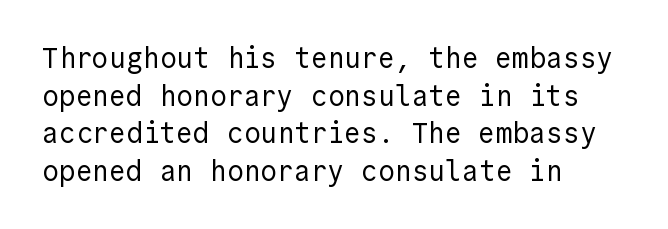
Q: Is the text bold? A: No.
Q: Is the text italic (slanted)? A: No, it is upright.
Q: Is the typeface a serif or a sans-serif typeface? A: Sans-serif.
Q: Is the text underlined? A: No.
Q: How is the paragraph aligned? A: Left-aligned.
Q: Is the spacing between letters normal or unusually wide? A: Normal.
Q: Is the spacing between lines tight, normal or loose? A: Normal.
Q: Width (condensed, normal, or wide)? A: Normal.
Q: x-height? A: Medium.
